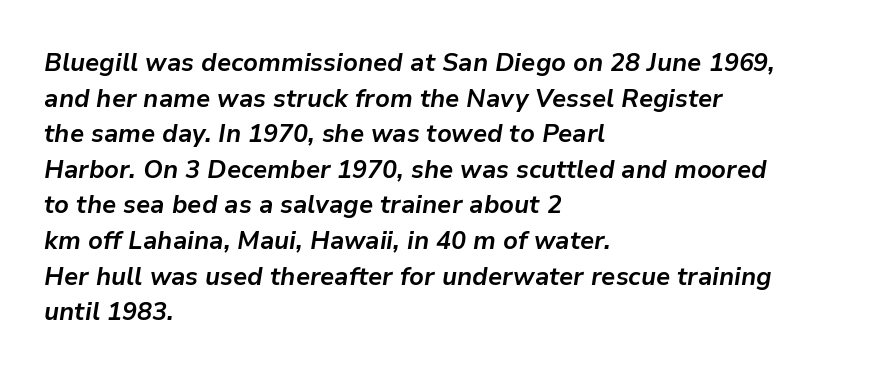
The image shows 26 px bold type, italic (leaning right); set left-aligned, normal line spacing (1.37x), normal letter spacing, not underlined.
